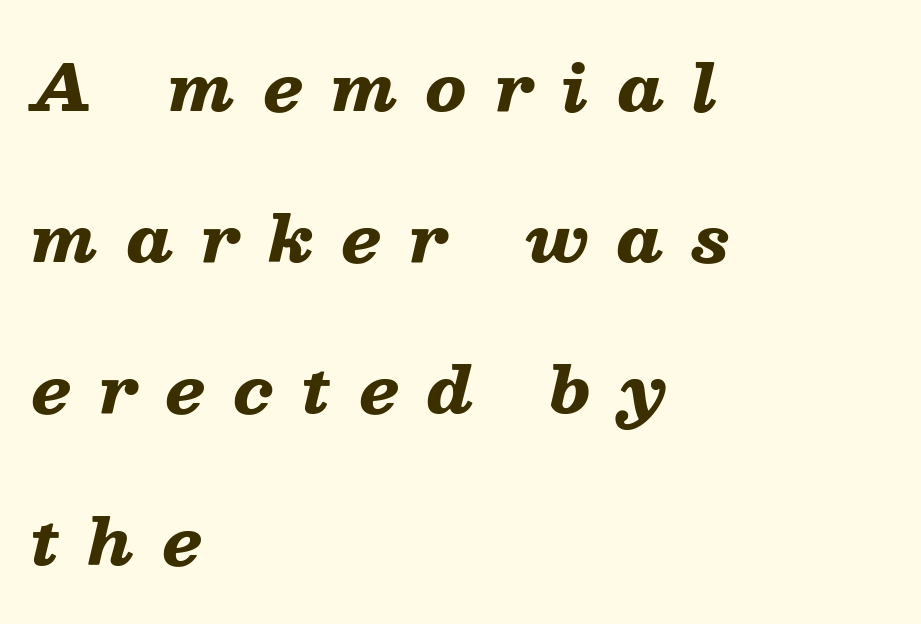
The image shows 63 px heavy, wide type, italic (leaning right); set left-aligned, loose line spacing (2.4x), unusually wide letter spacing (+0.45 em), not underlined; low stroke contrast and a medium x-height.
